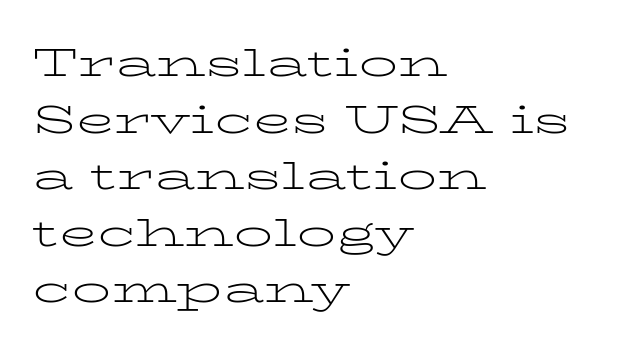
{"serif": "yes", "italic": "no", "bold": "no", "weight": "light", "width": "wide", "stroke_contrast": "low", "x_height": "medium", "monospaced": "no", "underline": "no", "align": "left", "line_spacing": "normal", "line_spacing_ratio": 1.45, "letter_spacing": "normal", "letter_spacing_em": 0.0, "glyph_px": 39}
